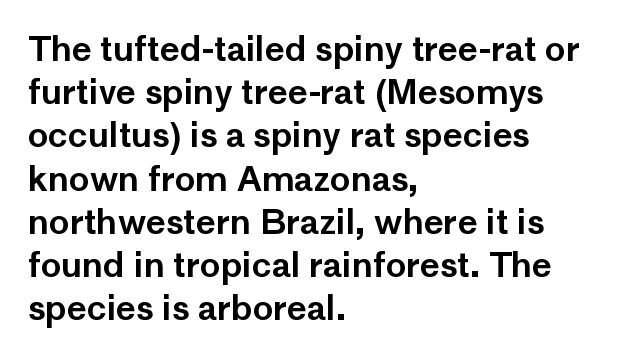
Leading: standard. A typesetter would call this proportional, since set widths differ per character. Just letters on the line, the space beneath them empty. In terms of letterspacing, this is plain default setting. Style check: upright. Are there feet on the stems? There aren't — it's a sans.
